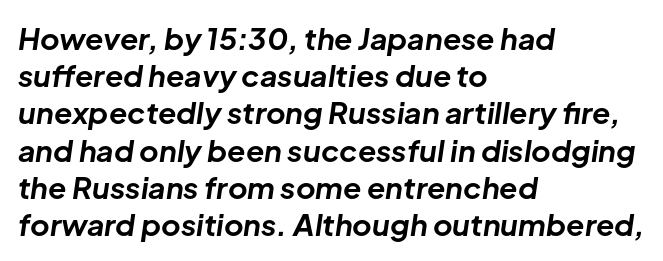
A bare baseline throughout the passage. Students, note that the glyphs here touch the page at normal intervals. Is this a fixed-width face? No — the glyphs have proportional, varying widths. Typographic density is high because the face is bold. The ragged edge is on the right, which tells us the setting is flush left.
